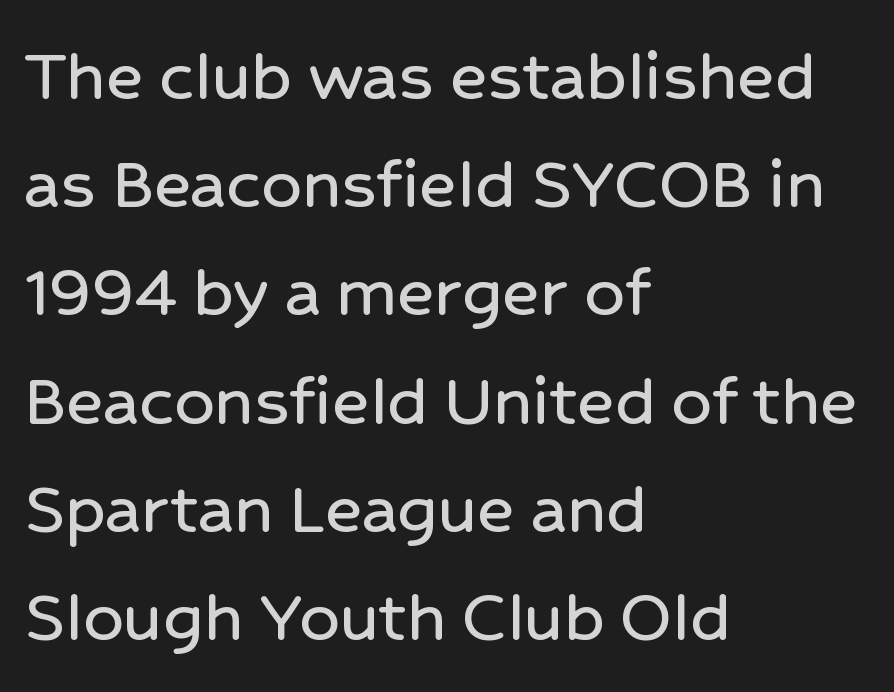
The face used here is proportionally spaced, like ordinary book or web type. Tall strokes in this sample are plumb rather than angled. Leftover space on each line is placed entirely after the last word. Successive baselines arrive at the customary interval. Serif or sans? Sans — the stroke terminals are bare.
